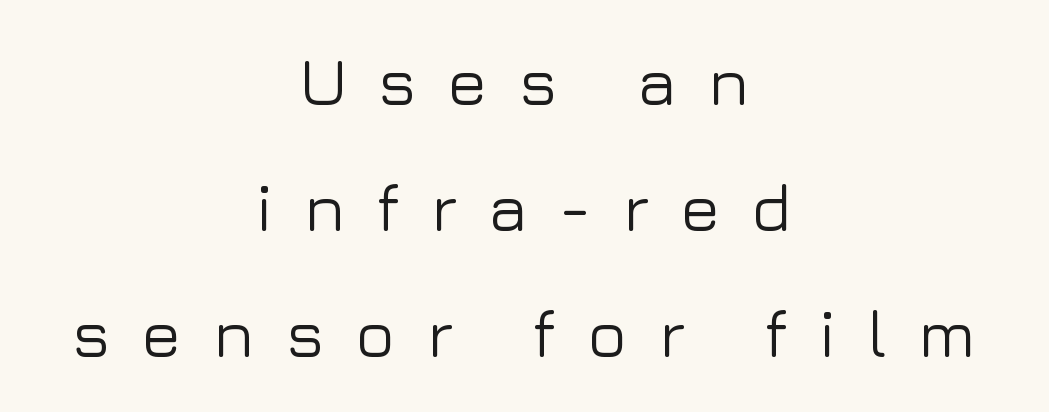
The face used here is proportionally spaced, like ordinary book or web type. Designer's note — italics off, roman on. Line starts and ends both wander, symmetrically. The glyphs are unaccompanied by any horizontal stroke below them. Does the type have serifs? No, each stem ends abruptly.
